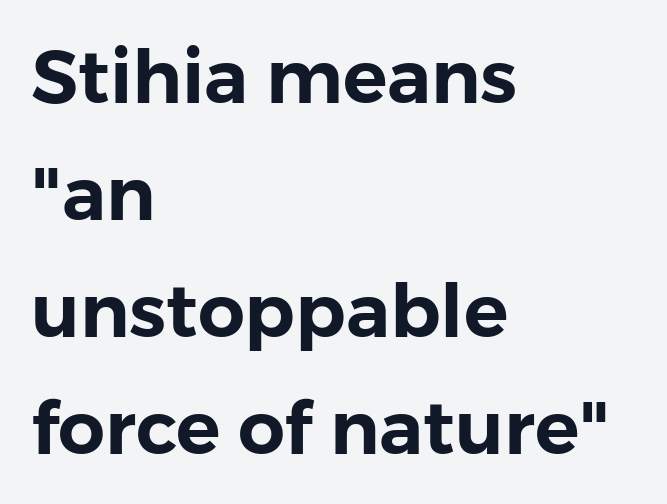
Q: Is the text italic (slanted)? A: No, it is upright.
Q: Is the typeface a serif or a sans-serif typeface? A: Sans-serif.
Q: Is the text underlined? A: No.
Q: How is the paragraph aligned? A: Left-aligned.
Q: Is the spacing between letters normal or unusually wide? A: Normal.
Q: Is the spacing between lines tight, normal or loose? A: Normal.
Q: Width (condensed, normal, or wide)? A: Normal.
Q: Stroke contrast? A: Low.
Q: x-height? A: Medium.
Q: Monospaced? A: No.
